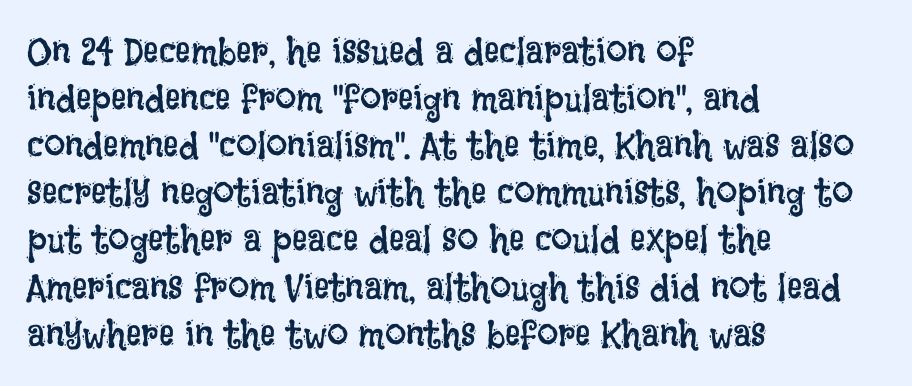
The image shows 38 px regular-weight, condensed type, upright; set left-aligned, line spacing 1.24x, normal letter spacing, not underlined; low stroke contrast and a large x-height.
